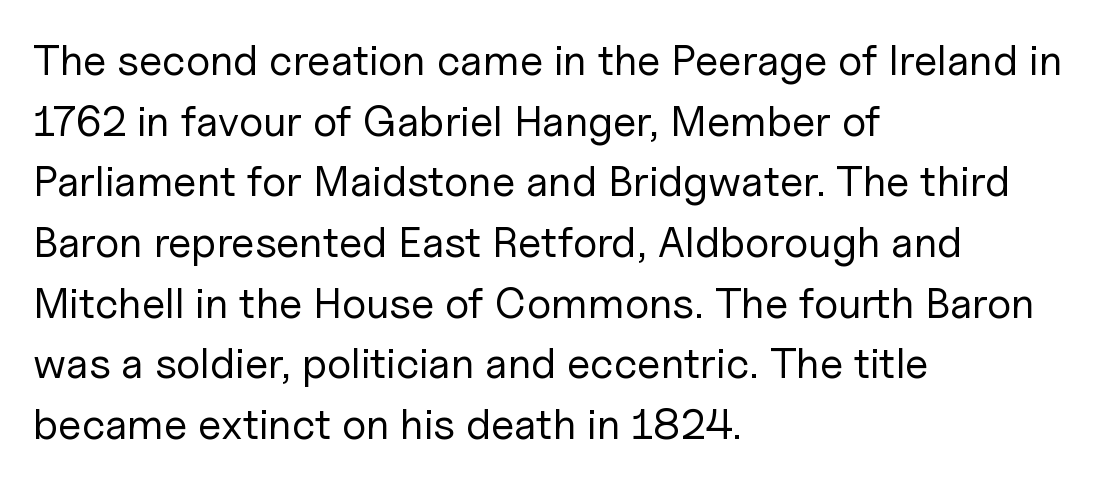
{"serif": "no", "italic": "no", "bold": "no", "weight": "regular", "width": "normal", "stroke_contrast": "low", "x_height": "medium", "monospaced": "no", "underline": "no", "align": "left", "line_spacing": "normal", "line_spacing_ratio": 1.41, "letter_spacing": "normal", "letter_spacing_em": 0.0, "glyph_px": 43}
